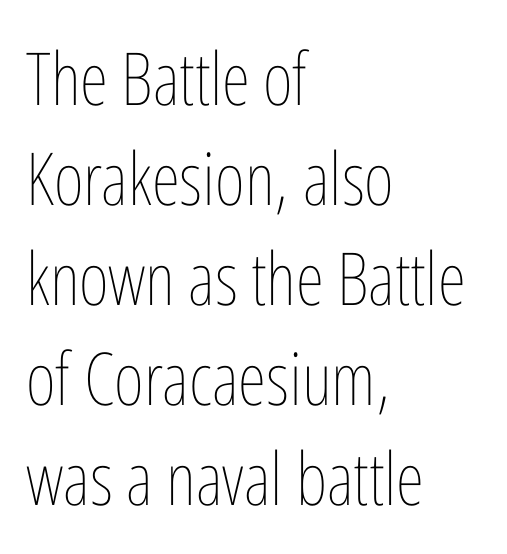
{"italic": "no", "bold": "no", "weight": "thin", "width": "condensed", "stroke_contrast": "low", "x_height": "medium", "monospaced": "no", "underline": "no", "align": "left", "line_spacing": "normal", "line_spacing_ratio": 1.37, "letter_spacing": "normal", "letter_spacing_em": 0.0, "glyph_px": 73}
